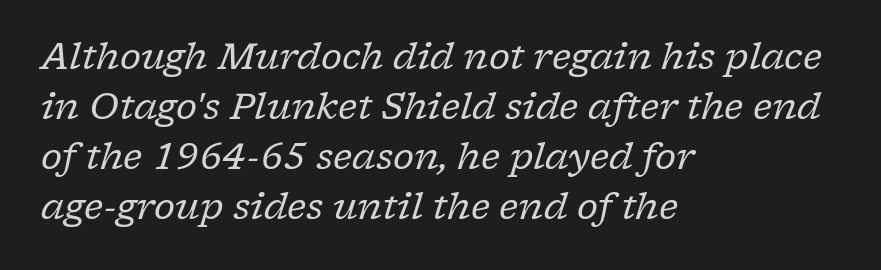
Q: Is the text bold? A: No.
Q: Is the text italic (slanted)? A: Yes, it leans right by about 17 degrees.
Q: Is the typeface a serif or a sans-serif typeface? A: Serif.
Q: Is the text underlined? A: No.
Q: How is the paragraph aligned? A: Left-aligned.
Q: Is the spacing between letters normal or unusually wide? A: Normal.
Q: Is the spacing between lines tight, normal or loose? A: Normal.
Q: Width (condensed, normal, or wide)? A: Normal.
Q: Stroke contrast? A: Low.
Q: x-height? A: Medium.
Q: Monospaced? A: No.
